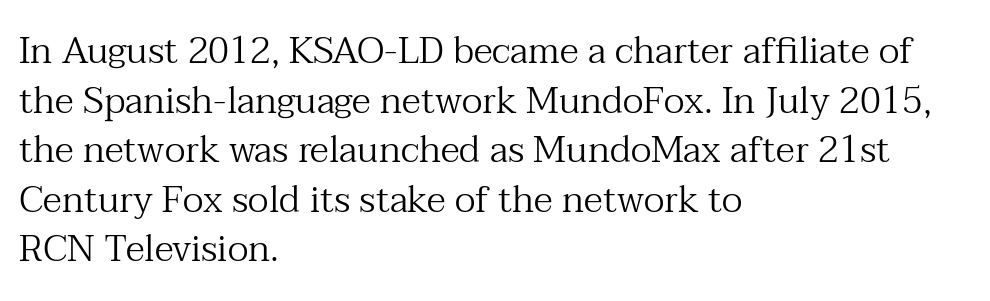
Old-style or modern, the face here clearly has serifs. Notice how the passage keeps a crisp vertical edge on the left only. The rendering uses natural spacing where letterforms have individual widths. The font's upright variant was chosen for this text. Letters rest on an invisible, unmarked baseline. Vertical stems look standard width or narrower in stroke.
